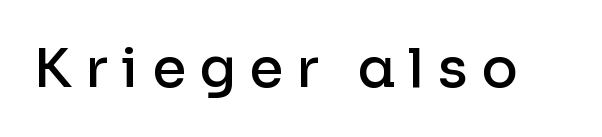
{"serif": "no", "italic": "no", "bold": "semi", "weight": "semibold", "width": "normal", "stroke_contrast": "low", "x_height": "medium", "monospaced": "no", "underline": "no", "letter_spacing": "wide", "letter_spacing_em": 0.25, "glyph_px": 54}
